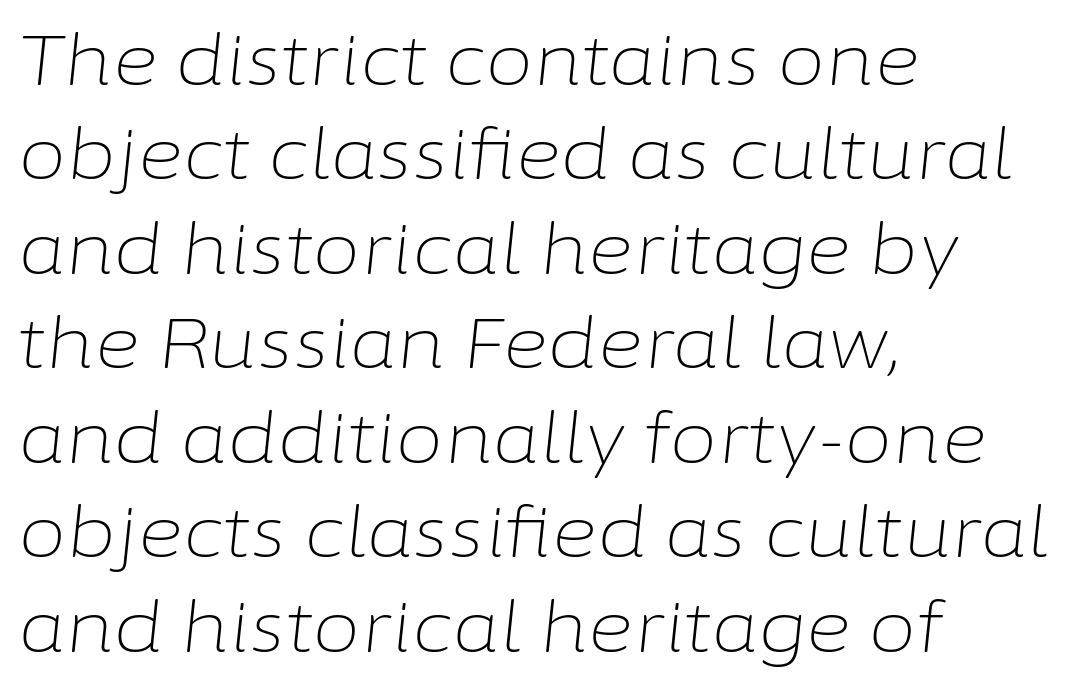
Q: Is the text bold? A: No.
Q: Is the text italic (slanted)? A: Yes, it leans right by about 6 degrees.
Q: Is the text underlined? A: No.
Q: How is the paragraph aligned? A: Left-aligned.
Q: Is the spacing between letters normal or unusually wide? A: Normal.
Q: Is the spacing between lines tight, normal or loose? A: Normal.
Q: Width (condensed, normal, or wide)? A: Normal.
Q: Stroke contrast? A: Low.
Q: x-height? A: Medium.
Q: Monospaced? A: No.
